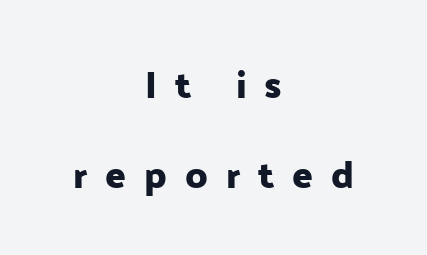
{"serif": "no", "italic": "no", "width": "normal", "stroke_contrast": "low", "x_height": "medium", "monospaced": "no", "underline": "no", "align": "center", "line_spacing": "loose", "line_spacing_ratio": 2.37, "letter_spacing": "wide", "letter_spacing_em": 0.47, "glyph_px": 38}
